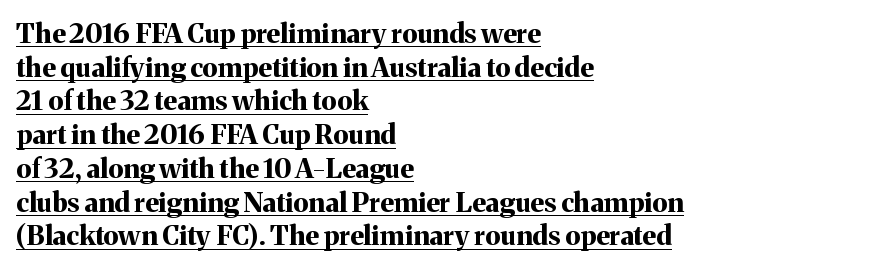
The image shows 27 px bold type, upright; set left-aligned, normal line spacing (1.25x), normal letter spacing, underlined.
